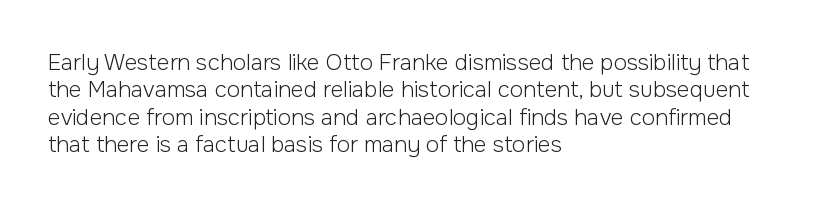
Counters stay open thanks to moderate or lighter strokes. All the whitespace from short lines collects on the right. Normally led — the rows are evenly, conventionally spaced. The glyphs are unaccompanied by any horizontal stroke below them.
